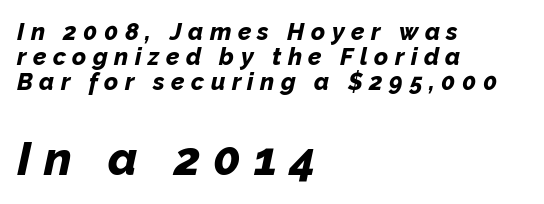
Q: Is the text bold? A: Yes.
Q: Is the text italic (slanted)? A: Yes, it leans right by about 12 degrees.
Q: Is the text underlined? A: No.
Q: How is the paragraph aligned? A: Left-aligned.
Q: Is the spacing between letters normal or unusually wide? A: Unusually wide.
Q: Is the spacing between lines tight, normal or loose? A: Tight.
Q: Which block of text is set in a larger size, the first (top) or the second (bottom)? A: The second (bottom) one.
Q: Width (condensed, normal, or wide)? A: Normal.
Q: Stroke contrast? A: Low.
Q: x-height? A: Medium.
Q: Monospaced? A: No.
